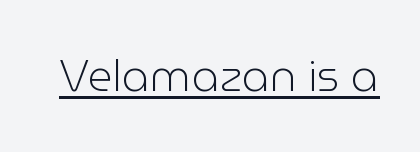
Q: Is the text bold? A: No.
Q: Is the text italic (slanted)? A: No, it is upright.
Q: Is the typeface a serif or a sans-serif typeface? A: Sans-serif.
Q: Is the text underlined? A: Yes.
Q: Is the spacing between letters normal or unusually wide? A: Normal.
Q: Width (condensed, normal, or wide)? A: Normal.
Q: Stroke contrast? A: Low.
Q: x-height? A: Medium.
Q: Monospaced? A: No.
